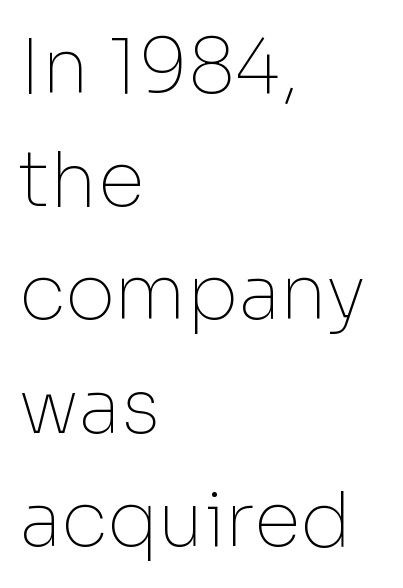
{"serif": "no", "italic": "no", "bold": "no", "weight": "thin", "width": "normal", "stroke_contrast": "low", "x_height": "medium", "monospaced": "no", "underline": "no", "align": "left", "line_spacing": "normal", "line_spacing_ratio": 1.49, "letter_spacing": "normal", "letter_spacing_em": 0.0, "glyph_px": 76}
